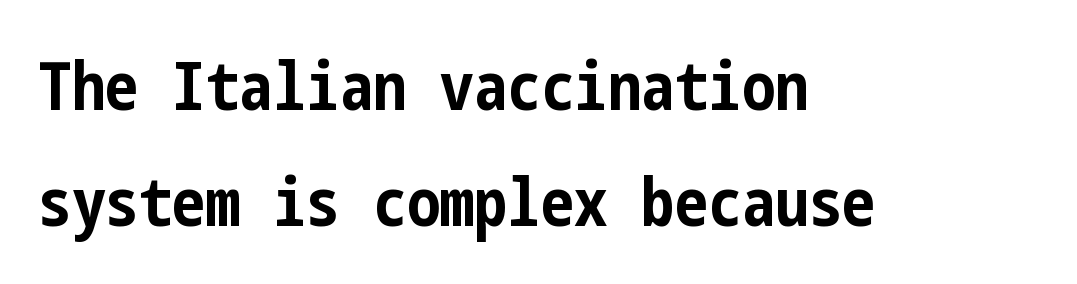
Q: Is the text bold? A: Yes.
Q: Is the text italic (slanted)? A: No, it is upright.
Q: Is the typeface a serif or a sans-serif typeface? A: Sans-serif.
Q: Is the text underlined? A: No.
Q: How is the paragraph aligned? A: Left-aligned.
Q: Is the spacing between letters normal or unusually wide? A: Normal.
Q: Width (condensed, normal, or wide)? A: Condensed.
Q: Stroke contrast? A: Low.
Q: x-height? A: Medium.
